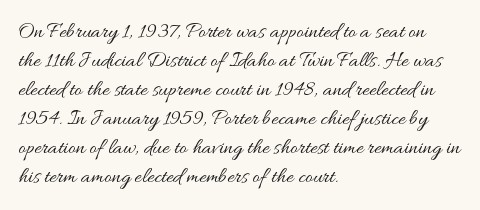
Q: Is the text bold? A: No.
Q: Is the text italic (slanted)? A: Yes.
Q: Is the text underlined? A: No.
Q: How is the paragraph aligned? A: Left-aligned.
Q: Is the spacing between letters normal or unusually wide? A: Normal.
Q: Is the spacing between lines tight, normal or loose? A: Normal.
